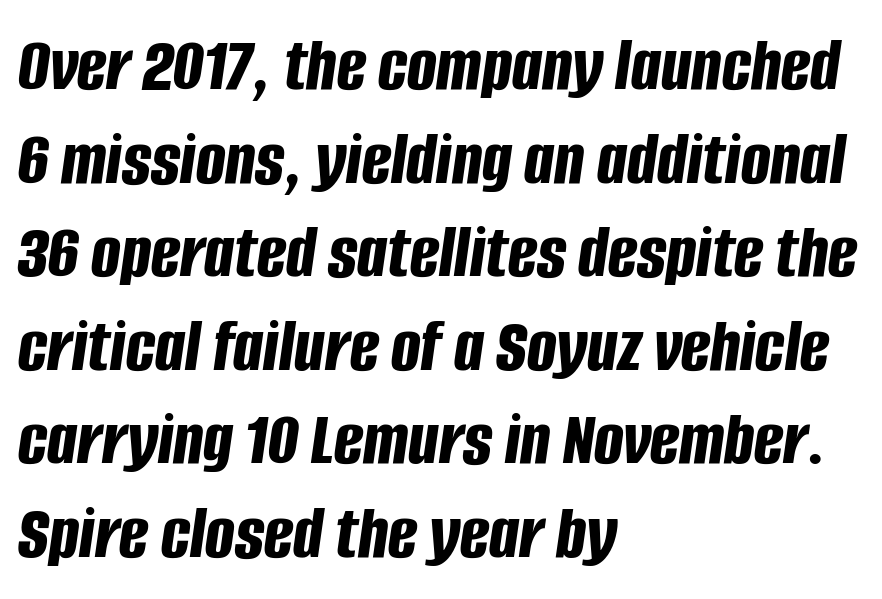
{"italic": "yes", "lean": "right", "slant_degrees": 8, "bold": "yes", "weight": "bold", "width": "condensed", "stroke_contrast": "low", "x_height": "large", "monospaced": "no", "underline": "no", "align": "left", "line_spacing_ratio": 1.2, "letter_spacing": "normal", "letter_spacing_em": 0.0, "glyph_px": 78}
